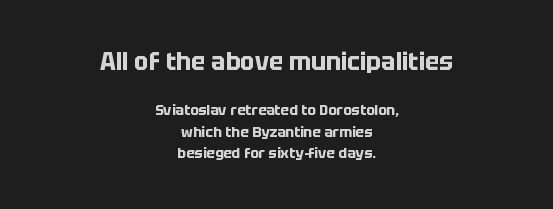
The image shows 24 px bold type, upright; set centered, normal line spacing (1.51x), normal letter spacing, not underlined; the first (top) block is 1.71x larger.
